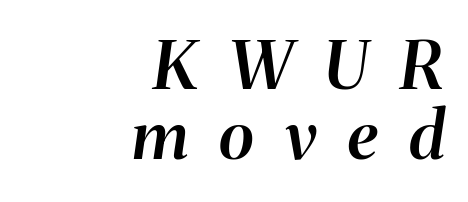
{"italic": "yes", "lean": "right", "slant_degrees": 8, "bold": "semi", "weight": "semibold", "width": "normal", "stroke_contrast": "medium", "x_height": "medium", "monospaced": "no", "underline": "no", "align": "right", "line_spacing": "tight", "line_spacing_ratio": 1.06, "letter_spacing": "wide", "letter_spacing_em": 0.48, "glyph_px": 66}
